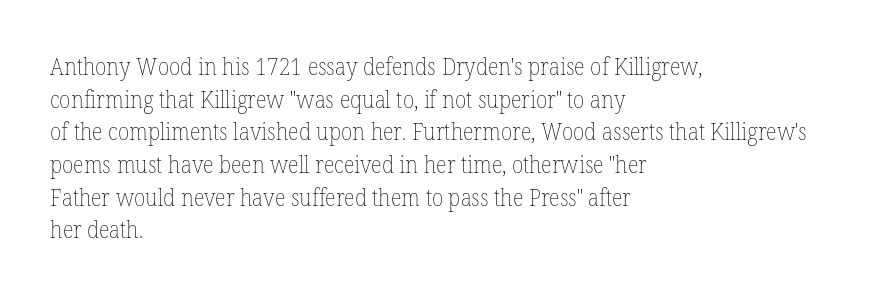
Characters follow at the spacing the type designer built in. The letterforms sit at book weight or below. Rendered with straight, roman letterforms. The rows are spaced the way most documents space them. The strip under each line holds only bare page.
